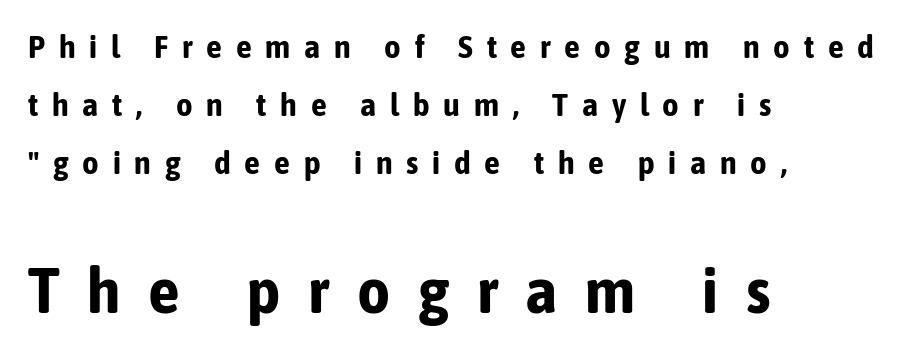
Each letter keeps its own natural width here, so spacing adapts to shape. The composition opens small and finishes big. Spacing between characters has been opened up far beyond the box default. This is the regular roman posture of the typeface. This rendering features lettering with no underline.
